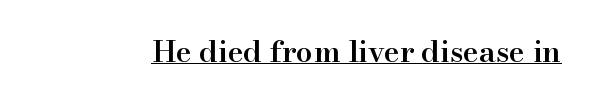
{"serif": "yes", "italic": "no", "bold": "semi", "weight": "semibold", "width": "normal", "stroke_contrast": "high", "x_height": "small", "monospaced": "no", "underline": "yes", "letter_spacing": "normal", "letter_spacing_em": 0.0, "glyph_px": 30}
